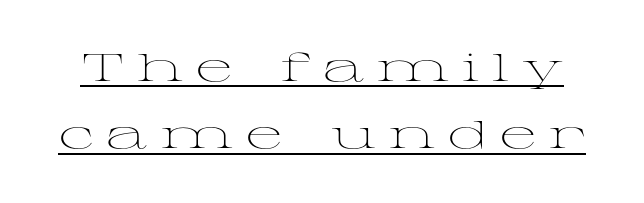
The weight would be labelled regular, book, light, or lighter still. Proportional: the letters do not fall into vertical columns. The face used here is rendered with a markedly widened letterfit. I'd call this a serif setting — the letters wear small feet. Looks like someone drew a line under every word here. The specimen reads as upright at a glance.
